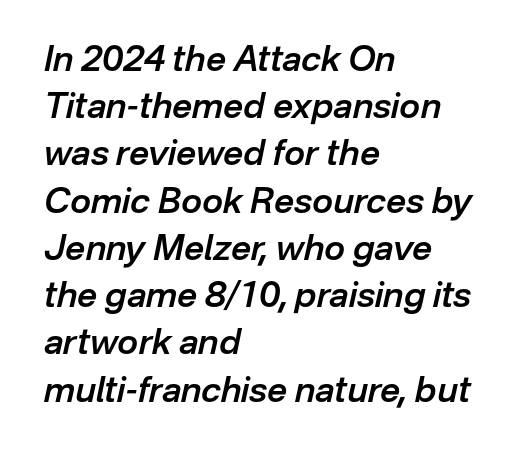
{"italic": "yes", "lean": "right", "slant_degrees": 12, "bold": "semi", "weight": "semibold", "width": "normal", "stroke_contrast": "low", "x_height": "medium", "monospaced": "no", "underline": "no", "align": "left", "line_spacing": "normal", "line_spacing_ratio": 1.35, "letter_spacing": "normal", "letter_spacing_em": 0.0, "glyph_px": 35}
